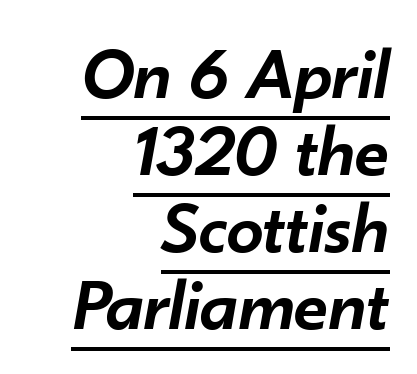
Q: Is the text bold? A: Semi-bold.
Q: Is the text italic (slanted)? A: Yes, it leans right by about 10 degrees.
Q: Is the text underlined? A: Yes.
Q: How is the paragraph aligned? A: Right-aligned.
Q: Is the spacing between letters normal or unusually wide? A: Normal.
Q: Is the spacing between lines tight, normal or loose? A: Tight.
Q: Width (condensed, normal, or wide)? A: Normal.
Q: Stroke contrast? A: Low.
Q: x-height? A: Small.
Q: Monospaced? A: No.
